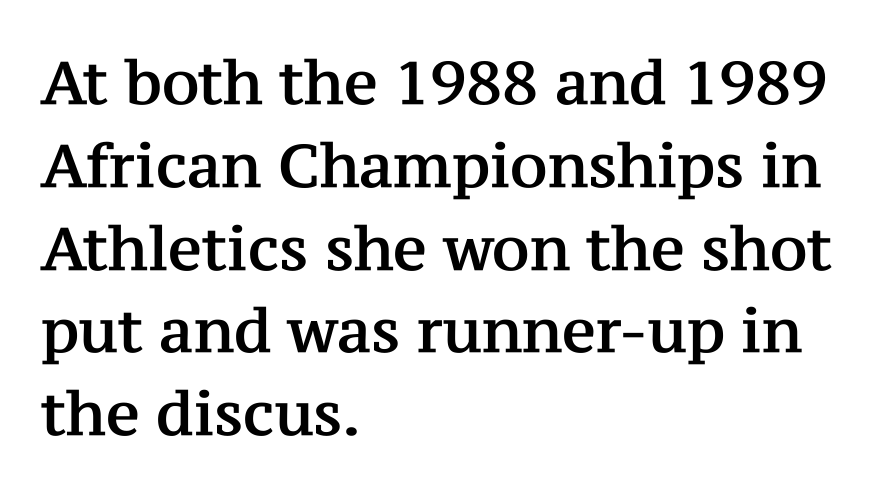
The tracking reads as untouched default to a designer's eye. What's the leading like? Ordinary, nothing unusual. This rendering employs a face with finishing strokes, i.e., a serif. Ascenders rise straight up at ninety degrees. A typesetter would call this proportional, since set widths differ per character.
